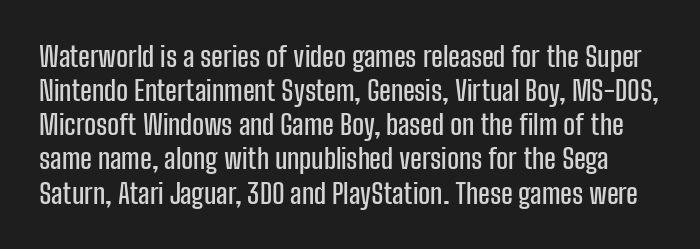
{"serif": "no", "italic": "no", "width": "condensed", "stroke_contrast": "low", "x_height": "medium", "monospaced": "no", "underline": "no", "line_spacing_ratio": 1.22, "letter_spacing": "normal", "letter_spacing_em": 0.0, "glyph_px": 28}
